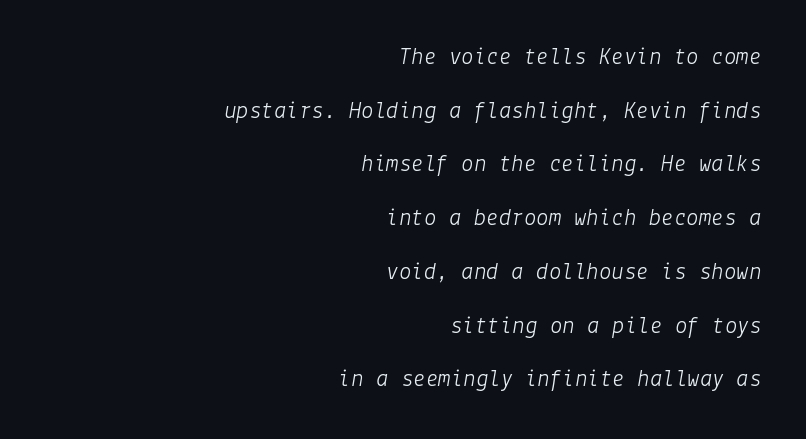
{"italic": "yes", "lean": "right", "slant_degrees": 9, "bold": "no", "underline": "no", "align": "right", "line_spacing": "loose", "line_spacing_ratio": 2.15, "letter_spacing": "normal", "letter_spacing_em": 0.0, "glyph_px": 25}
